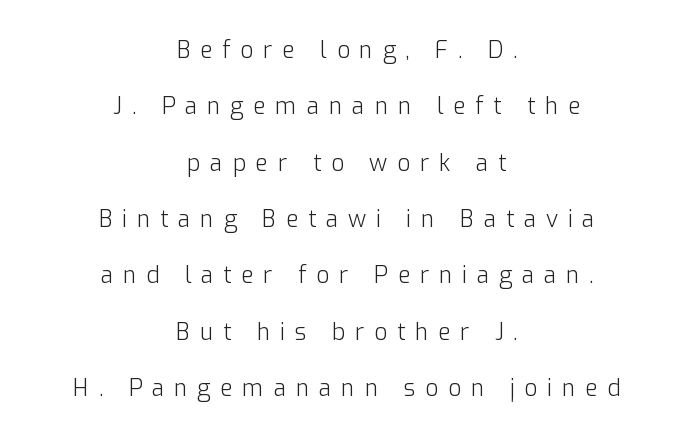
{"italic": "no", "bold": "no", "underline": "no", "align": "center", "line_spacing": "loose", "line_spacing_ratio": 2.45, "letter_spacing": "wide", "letter_spacing_em": 0.42, "glyph_px": 23}
